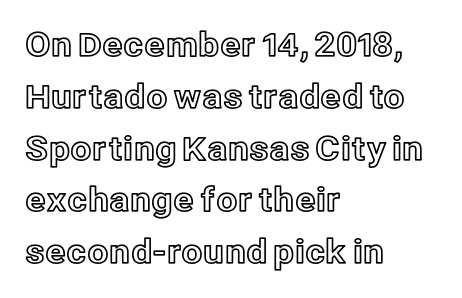
The image shows 33 px text type, upright; set left-aligned, normal line spacing (1.57x), normal letter spacing, not underlined; a medium x-height.
